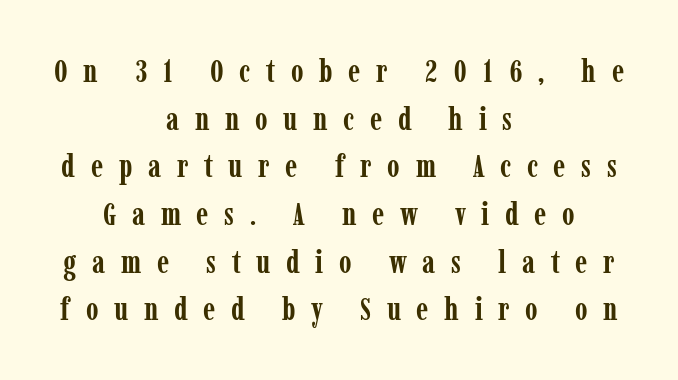
The characters display serif detailing at their extremities. The typesetting leans heavy: a genuine bold. Each new line begins a customary step beneath the previous one. Spacing verdict: proportional, widths tailored to each character. Posture: upright roman. These lines are centered, leaving both edges ragged.
